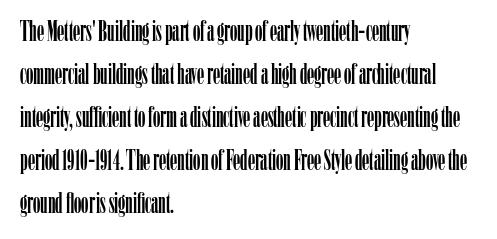
{"serif": "yes", "italic": "no", "width": "condensed", "stroke_contrast": "low", "x_height": "medium", "monospaced": "no", "underline": "no", "align": "left", "line_spacing": "normal", "line_spacing_ratio": 1.48, "letter_spacing": "normal", "letter_spacing_em": 0.0, "glyph_px": 29}
